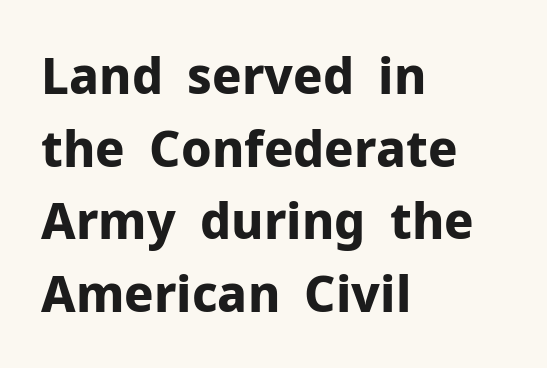
Q: Is the text bold? A: Yes.
Q: Is the text italic (slanted)? A: No, it is upright.
Q: Is the typeface a serif or a sans-serif typeface? A: Sans-serif.
Q: Is the text underlined? A: No.
Q: How is the paragraph aligned? A: Left-aligned.
Q: Is the spacing between letters normal or unusually wide? A: Normal.
Q: Is the spacing between lines tight, normal or loose? A: Normal.
Q: Width (condensed, normal, or wide)? A: Normal.
Q: Stroke contrast? A: Low.
Q: x-height? A: Medium.
Q: Monospaced? A: No.
